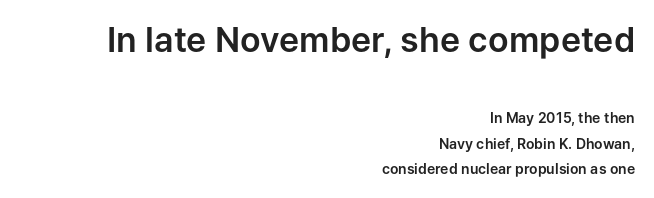
The image shows 34 px sans-serif type, upright; set right-aligned, line spacing 1.84x, normal letter spacing, not underlined; the first (top) block is 2.43x larger; low stroke contrast and a medium x-height.
